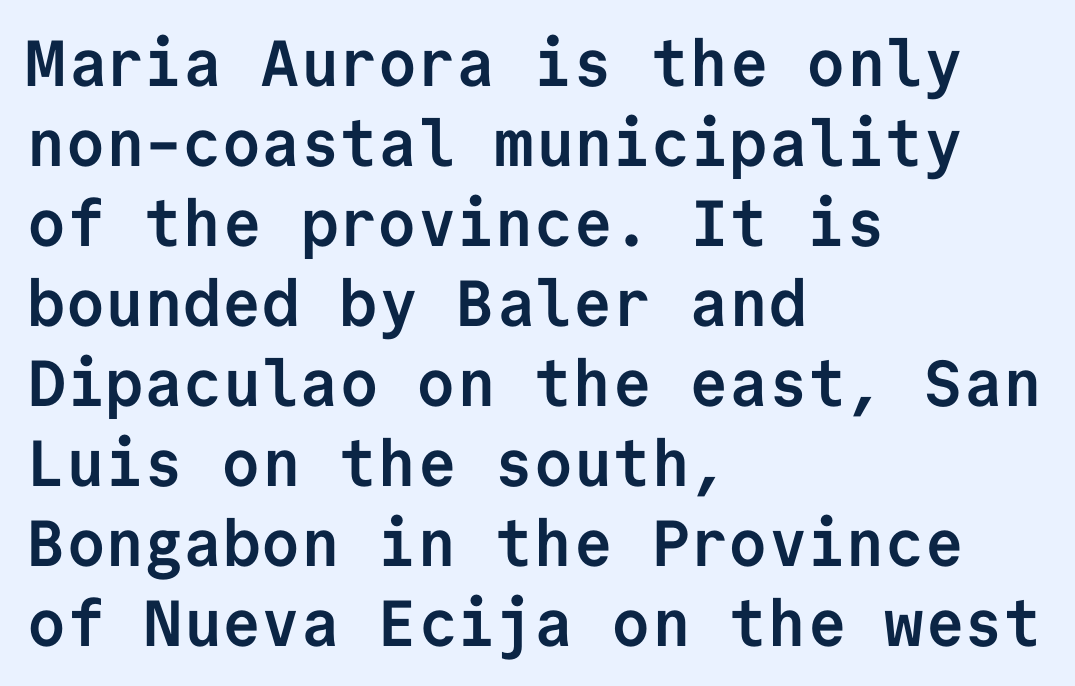
Fixed-width glyphs throughout — classic coding-font behaviour. Letterform terminals end flat and unadorned throughout the passage. Line beginnings align vertically; line endings do not. Does the weight exceed regular? Yes, all the way to bold. Tracking value appears to be zero — textbook default spacing.
